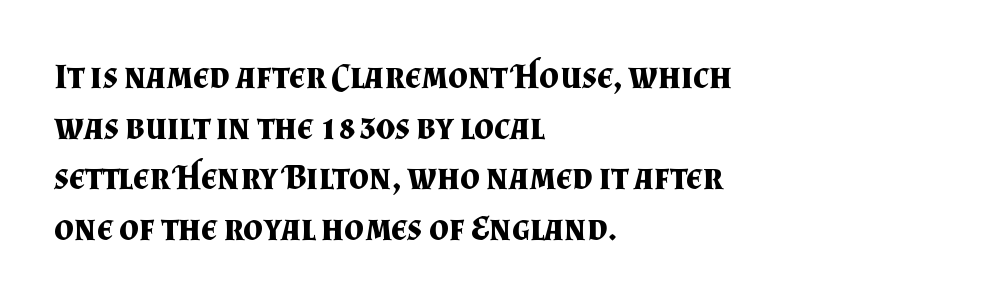
A typesetter would label this face a serif. Any mark beneath the type? The region is blank. Students, note that the glyphs here touch the page at normal intervals. Each glyph is drawn with heavy, bold strokes. Interline gaps are of average width in this sample.
